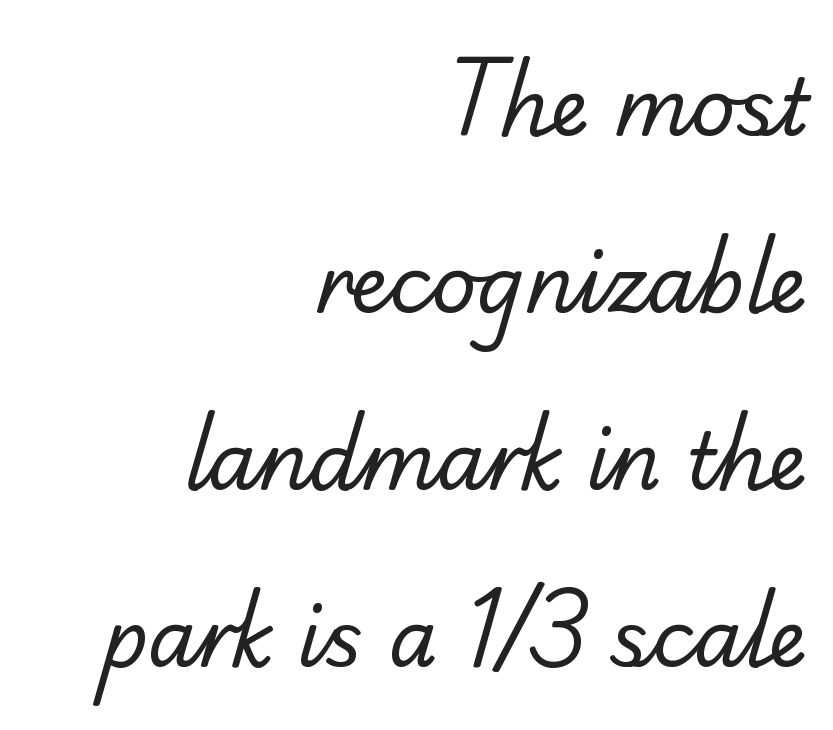
{"serif": "yes", "bold": "no", "weight": "regular", "width": "normal", "stroke_contrast": "low", "x_height": "small", "monospaced": "no", "underline": "no", "align": "right", "line_spacing": "loose", "line_spacing_ratio": 2.27, "letter_spacing": "normal", "letter_spacing_em": 0.0, "glyph_px": 78}
